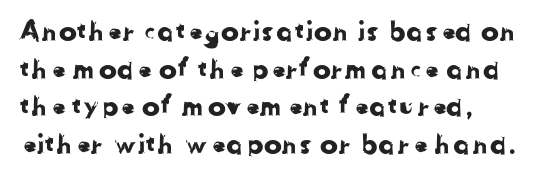
Caption: multi-line text, flush left, ragged right. Just letters on the line, the space beneath them empty. Line spacing here is normal. Words appear dense and cohesive because spacing is normal.
